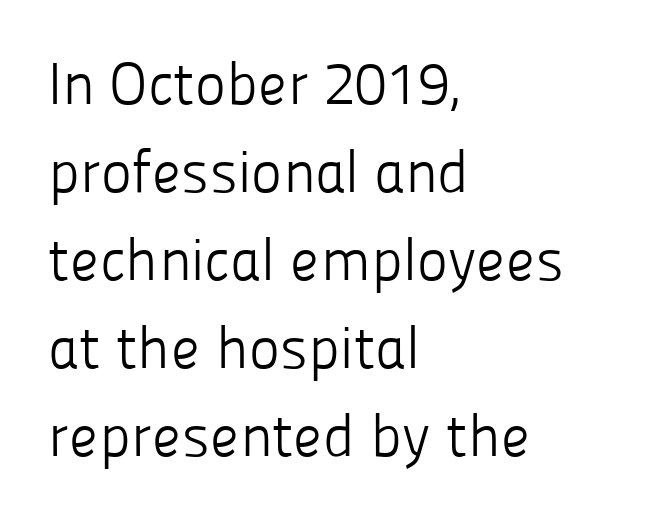
{"serif": "no", "italic": "no", "bold": "no", "weight": "light", "width": "normal", "stroke_contrast": "low", "x_height": "medium", "monospaced": "no", "underline": "no", "align": "left", "line_spacing": "normal", "line_spacing_ratio": 1.49, "letter_spacing": "normal", "letter_spacing_em": 0.0, "glyph_px": 59}
